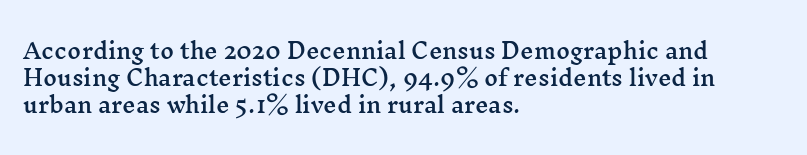
No word sits above an underline. Rendered with straight, roman letterforms. A typesetter would call this leading conventional body-copy spacing. Nothing unusual about the tracking: characters are spaced as the font intends. Line starts are locked; line ends wander.
